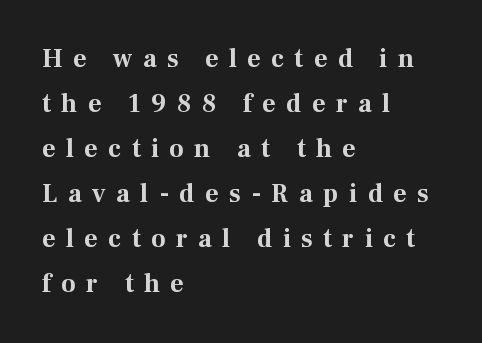
Alignment: flush left. Ordinary non-slanted type is in use. Clear beneath every line of the passage. Does extra space separate the letters? Yes, quite a lot of it.
